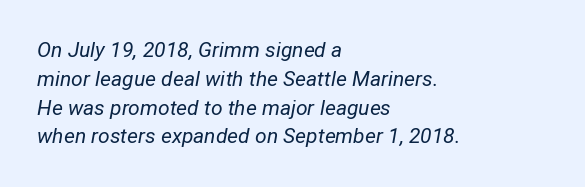
Q: Is the text bold? A: No.
Q: Is the text italic (slanted)? A: Yes, it leans right by about 12 degrees.
Q: Is the text underlined? A: No.
Q: How is the paragraph aligned? A: Left-aligned.
Q: Is the spacing between letters normal or unusually wide? A: Normal.
Q: Is the spacing between lines tight, normal or loose? A: Normal.
